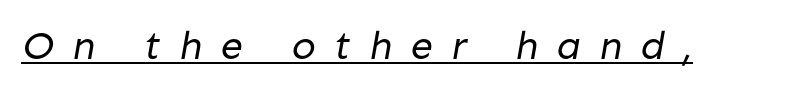
{"serif": "no", "bold": "no", "weight": "regular", "width": "normal", "stroke_contrast": "low", "x_height": "medium", "monospaced": "no", "underline": "yes", "letter_spacing": "wide", "letter_spacing_em": 0.46, "glyph_px": 40}
